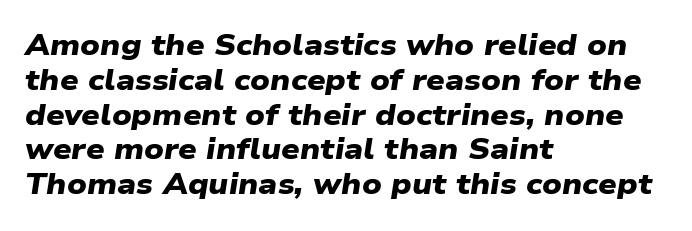
The image shows 29 px heavy, wide sans-serif type; set left-aligned, line spacing 1.2x, normal letter spacing, not underlined; low stroke contrast and a medium x-height.
